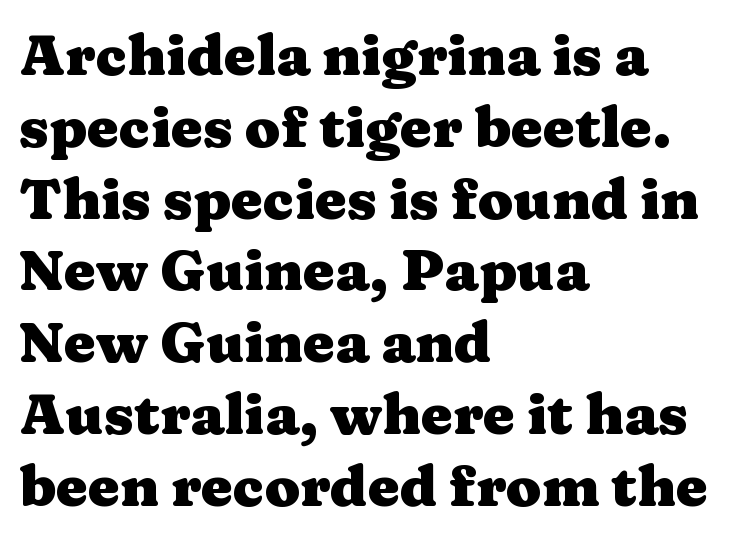
Rendered with straight, roman letterforms. Successive baselines arrive at the customary interval. The letterforms sit shoulder to shoulder at normal distance. The paragraph has a hard left edge and a soft right edge. A clean baseline with only descenders dipping below it. The type family on display is of the serif kind.
